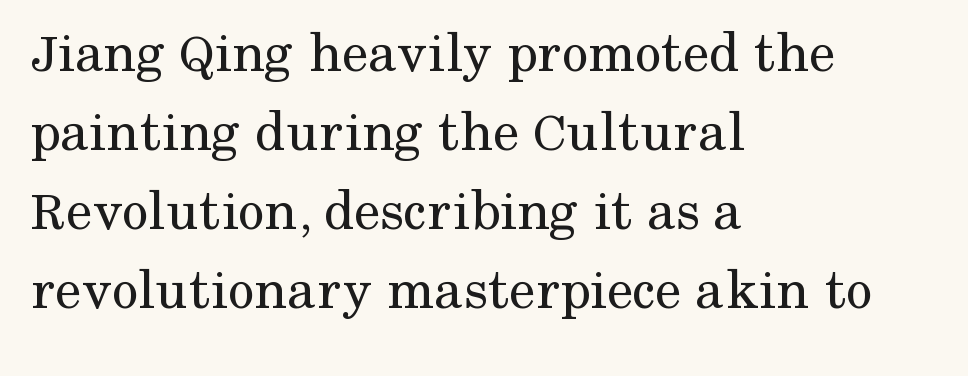
The image shows 59 px regular-weight serif type, upright; set left-aligned, normal line spacing (1.34x), normal letter spacing, not underlined; medium stroke contrast and a medium x-height.
